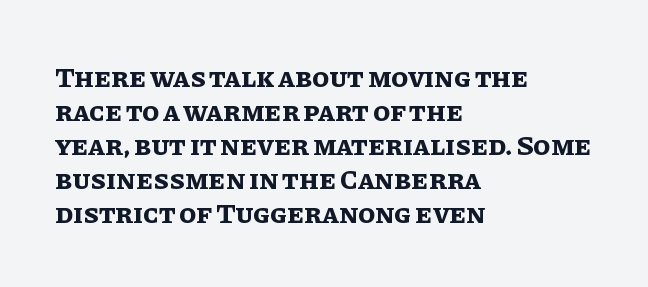
{"italic": "no", "bold": "yes", "weight": "bold", "width": "normal", "stroke_contrast": "low", "x_height": "large", "monospaced": "no", "underline": "no", "align": "left", "line_spacing_ratio": 1.21, "letter_spacing": "normal", "letter_spacing_em": 0.0, "glyph_px": 28}
